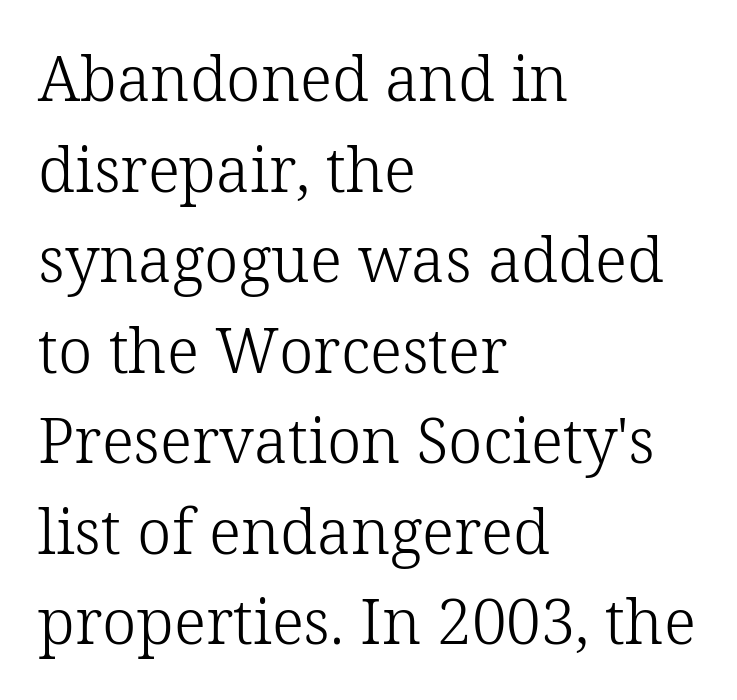
{"serif": "yes", "italic": "no", "bold": "no", "weight": "light", "width": "normal", "stroke_contrast": "low", "x_height": "medium", "monospaced": "no", "underline": "no", "align": "left", "line_spacing": "normal", "line_spacing_ratio": 1.46, "letter_spacing": "normal", "letter_spacing_em": 0.0, "glyph_px": 62}
